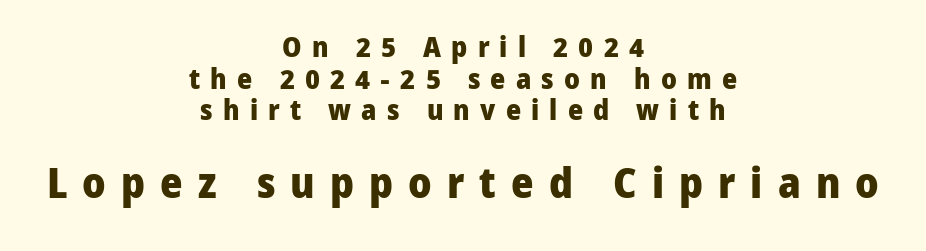
{"serif": "no", "italic": "no", "bold": "yes", "weight": "heavy", "width": "normal", "stroke_contrast": "low", "x_height": "medium", "monospaced": "no", "underline": "no", "align": "center", "line_spacing": "tight", "line_spacing_ratio": 1.09, "letter_spacing": "wide", "letter_spacing_em": 0.35, "larger_block": "second", "size_ratio": 1.48, "glyph_px": 43}
